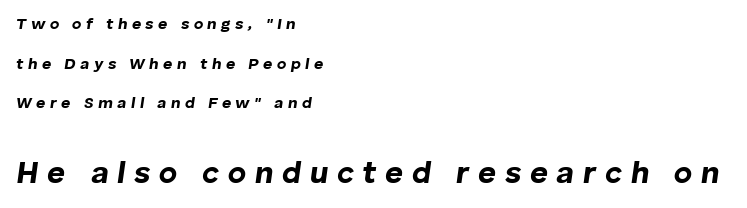
The image shows 31 px bold type, italic (leaning right); set left-aligned, loose line spacing (2.47x), unusually wide letter spacing (+0.28 em), not underlined; the second (bottom) block is 1.94x larger; low stroke contrast and a medium x-height.
